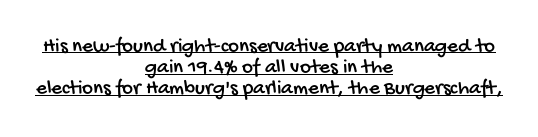
The image shows 21 px text type; set centered, tight line spacing (1.01x), normal letter spacing, underlined.
